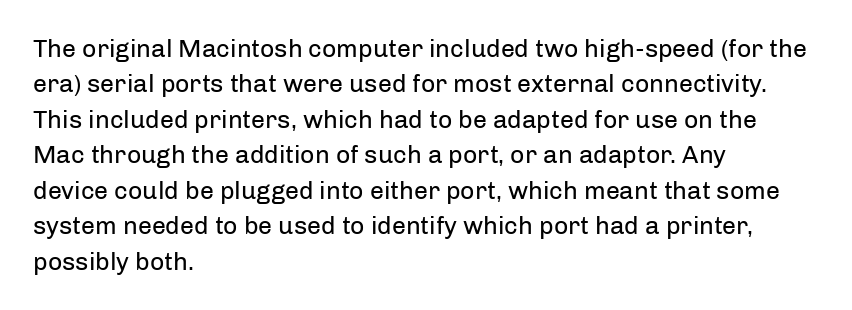
Plain, unruled lines of type. Is the type heavy? It reads as light-to-regular instead. Interline gaps are of average width in this sample. In terms of posture, this sample is upright. These lines are set flush left with a ragged right edge. Nothing unusual about the tracking: characters are spaced as the font intends.
